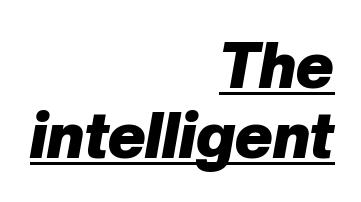
The image shows 64 px heavy type, italic (leaning right); set right-aligned, tight line spacing (1.1x), normal letter spacing, underlined; low stroke contrast and a medium x-height.
